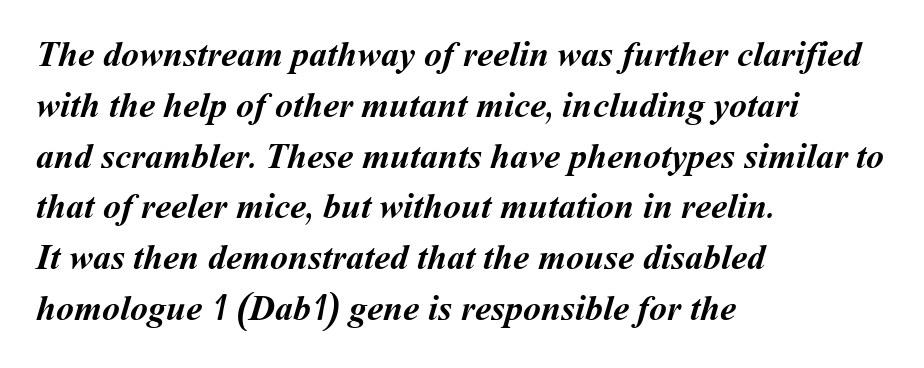
{"bold": "yes", "weight": "semibold", "width": "normal", "stroke_contrast": "medium", "x_height": "medium", "monospaced": "no", "underline": "no", "align": "left", "line_spacing": "normal", "line_spacing_ratio": 1.41, "letter_spacing": "normal", "letter_spacing_em": 0.0, "glyph_px": 36}
